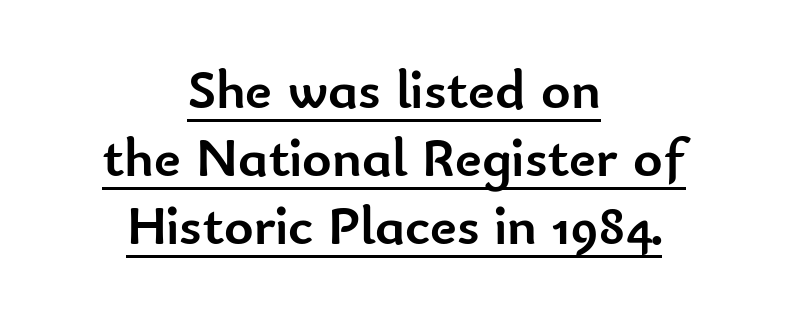
Q: Is the text bold? A: Yes.
Q: Is the text italic (slanted)? A: No, it is upright.
Q: Is the typeface a serif or a sans-serif typeface? A: Sans-serif.
Q: Is the text underlined? A: Yes.
Q: How is the paragraph aligned? A: Centered.
Q: Is the spacing between letters normal or unusually wide? A: Normal.
Q: Width (condensed, normal, or wide)? A: Normal.
Q: Stroke contrast? A: Low.
Q: x-height? A: Small.
Q: Monospaced? A: No.
